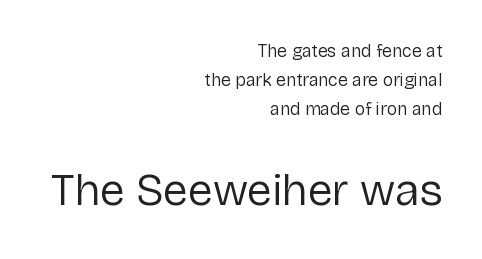
Q: Is the text bold? A: No.
Q: Is the text italic (slanted)? A: No, it is upright.
Q: Is the typeface a serif or a sans-serif typeface? A: Sans-serif.
Q: Is the text underlined? A: No.
Q: How is the paragraph aligned? A: Right-aligned.
Q: Is the spacing between letters normal or unusually wide? A: Normal.
Q: Is the spacing between lines tight, normal or loose? A: Normal.
Q: Which block of text is set in a larger size, the first (top) or the second (bottom)? A: The second (bottom) one.
Q: Width (condensed, normal, or wide)? A: Normal.
Q: Stroke contrast? A: Low.
Q: x-height? A: Medium.
Q: Monospaced? A: No.
